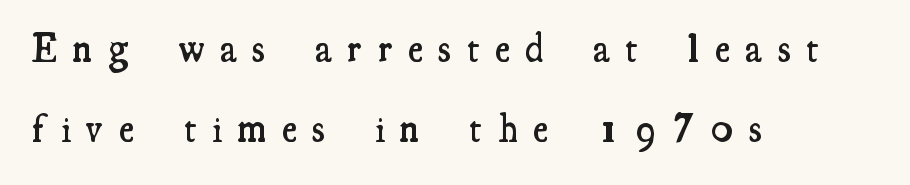
Q: Is the text bold? A: Semi-bold.
Q: Is the text italic (slanted)? A: No, it is upright.
Q: Is the typeface a serif or a sans-serif typeface? A: Serif.
Q: Is the text underlined? A: No.
Q: How is the paragraph aligned? A: Left-aligned.
Q: Is the spacing between letters normal or unusually wide? A: Unusually wide.
Q: Is the spacing between lines tight, normal or loose? A: Loose.
Q: Width (condensed, normal, or wide)? A: Condensed.
Q: Stroke contrast? A: Medium.
Q: x-height? A: Small.
Q: Monospaced? A: No.
